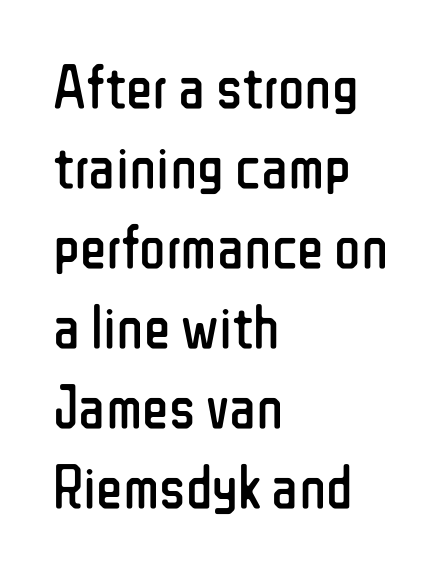
Is this a sans? Yes — the strokes have no serifs. You could not count columns in this text — the font is proportionally spaced. Compared with a centered layout, this one pins lines to the left instead. No word sits above an underline.
